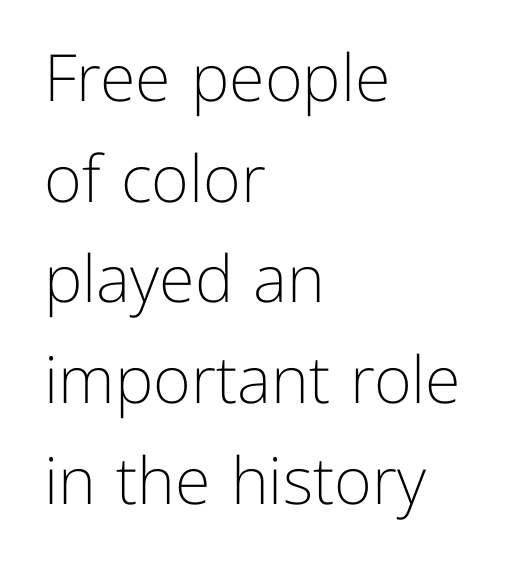
Check under the words: just untouched page. Reading down the block, your eye returns to a fixed left position each line. This sample has the flowing, uneven cadence of proportional lettering. The axis of the letterforms is exactly vertical. A typesetter would call this zero additional tracking.
